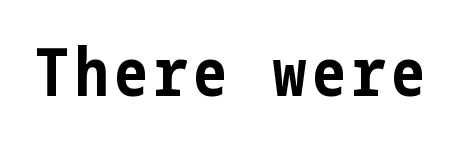
{"serif": "no", "italic": "no", "bold": "yes", "weight": "bold", "width": "condensed", "stroke_contrast": "low", "x_height": "medium", "underline": "no", "glyph_px": 66}
